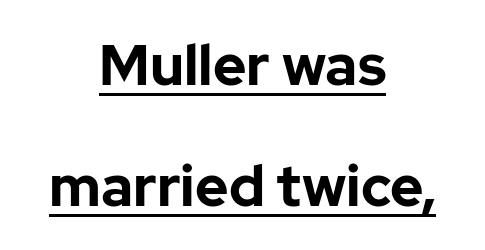
Q: Is the text bold? A: Yes.
Q: Is the text italic (slanted)? A: No, it is upright.
Q: Is the typeface a serif or a sans-serif typeface? A: Sans-serif.
Q: Is the text underlined? A: Yes.
Q: How is the paragraph aligned? A: Centered.
Q: Is the spacing between letters normal or unusually wide? A: Normal.
Q: Is the spacing between lines tight, normal or loose? A: Loose.
Q: Width (condensed, normal, or wide)? A: Normal.
Q: Stroke contrast? A: Low.
Q: x-height? A: Medium.
Q: Monospaced? A: No.
